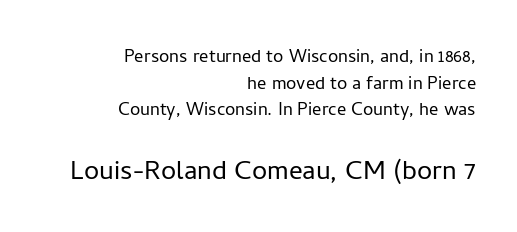
The image shows 34 px light sans-serif type, upright; set right-aligned, line spacing 1.16x, normal letter spacing, not underlined; the second (bottom) block is 1.48x larger; low stroke contrast and a medium x-height.
